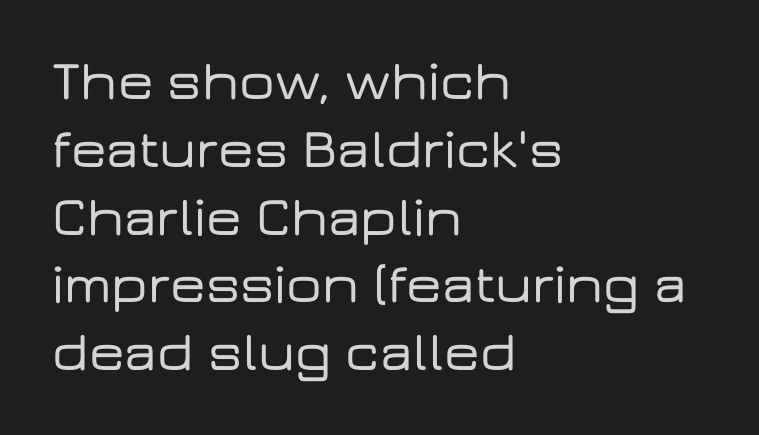
The rag falls on the right side of this text block. Proportional: the letters do not fall into vertical columns. Is the letter spacing exaggerated? No — it looks like the ordinary default. Regarding serifs, this sample does without them.
